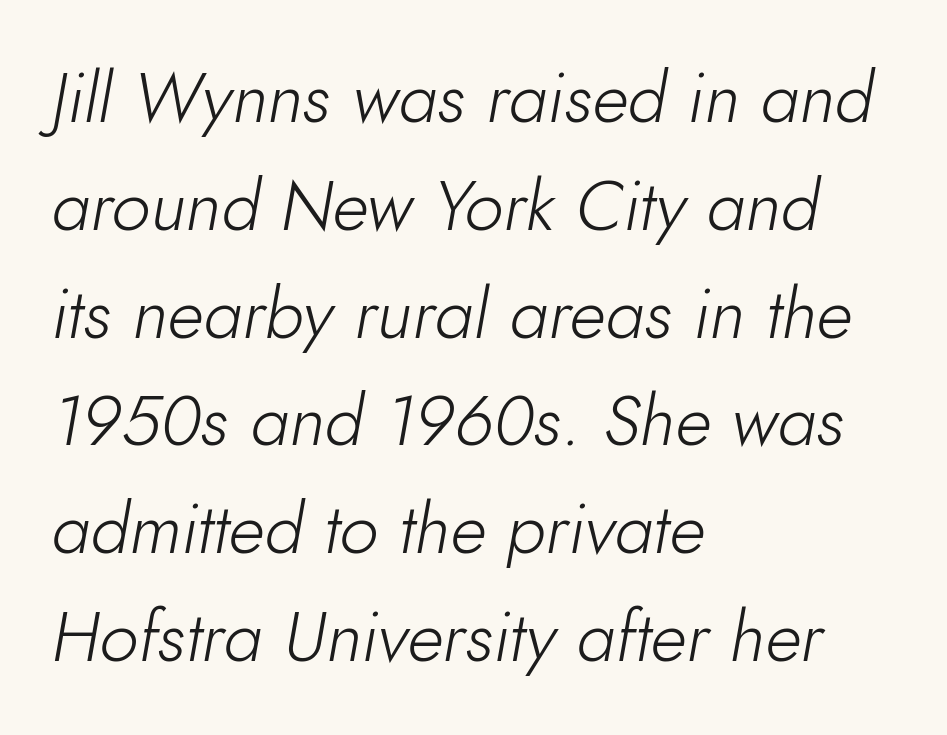
Q: Is the text bold? A: No.
Q: Is the text italic (slanted)? A: Yes, it leans right by about 10 degrees.
Q: Is the text underlined? A: No.
Q: How is the paragraph aligned? A: Left-aligned.
Q: Is the spacing between letters normal or unusually wide? A: Normal.
Q: Is the spacing between lines tight, normal or loose? A: Normal.
Q: Width (condensed, normal, or wide)? A: Normal.
Q: Stroke contrast? A: Low.
Q: x-height? A: Small.
Q: Monospaced? A: No.
